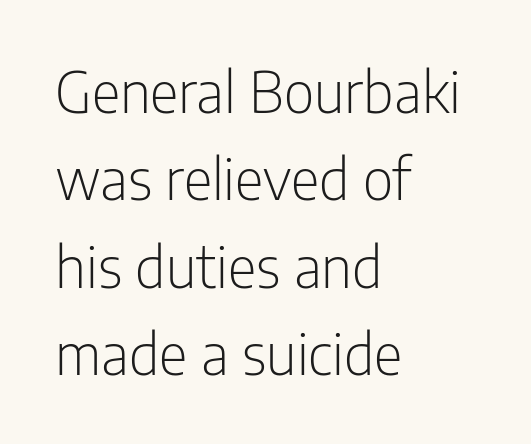
The image shows 56 px light, condensed sans-serif type, upright; set left-aligned, normal line spacing (1.56x), normal letter spacing, not underlined; low stroke contrast and a medium x-height.
